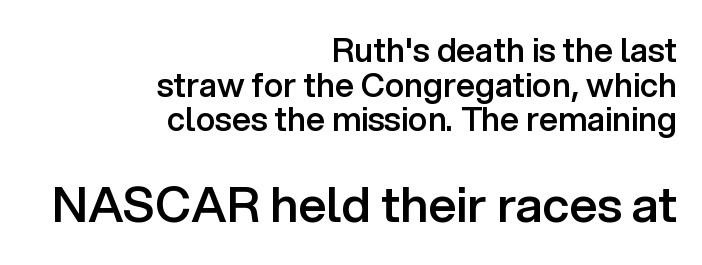
Posture: straight, roman, zero tilt. The face used here is proportionally spaced, like ordinary book or web type. Compared with typical body copy, the letter spacing here is the same. Bigger letters appear in the bottom chunk; the top chunk is reduced.
